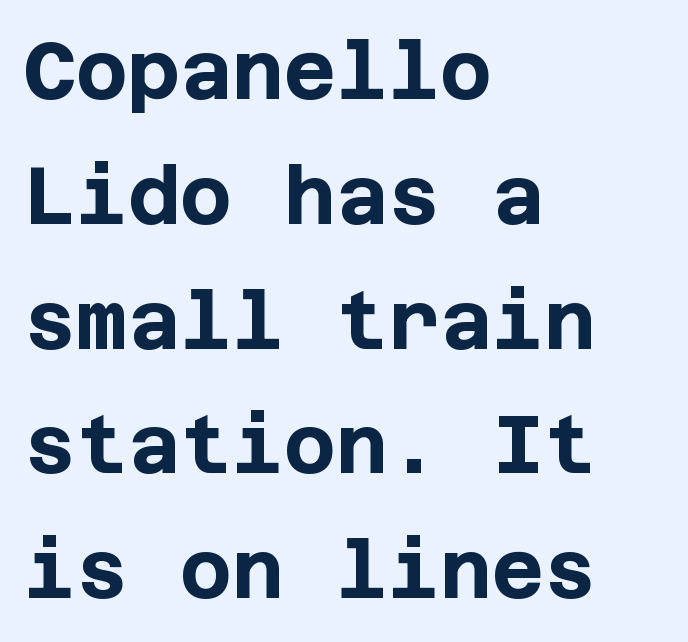
Q: Is the text bold? A: Yes.
Q: Is the text italic (slanted)? A: No, it is upright.
Q: Is the typeface a serif or a sans-serif typeface? A: Sans-serif.
Q: Is the text underlined? A: No.
Q: How is the paragraph aligned? A: Left-aligned.
Q: Is the spacing between letters normal or unusually wide? A: Normal.
Q: Is the spacing between lines tight, normal or loose? A: Normal.
Q: Width (condensed, normal, or wide)? A: Normal.
Q: Stroke contrast? A: Low.
Q: x-height? A: Large.
